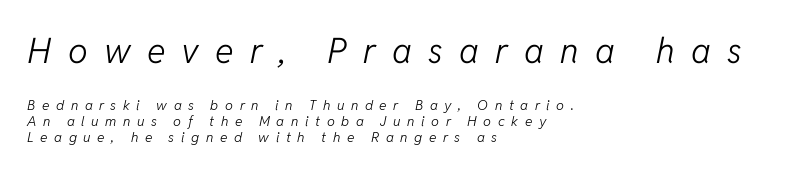
Q: Is the text bold? A: No.
Q: Is the text italic (slanted)? A: Yes, it leans right by about 11 degrees.
Q: Is the text underlined? A: No.
Q: How is the paragraph aligned? A: Left-aligned.
Q: Is the spacing between letters normal or unusually wide? A: Unusually wide.
Q: Is the spacing between lines tight, normal or loose? A: Tight.
Q: Which block of text is set in a larger size, the first (top) or the second (bottom)? A: The first (top) one.
Q: Width (condensed, normal, or wide)? A: Normal.
Q: Stroke contrast? A: Low.
Q: x-height? A: Medium.
Q: Monospaced? A: No.
